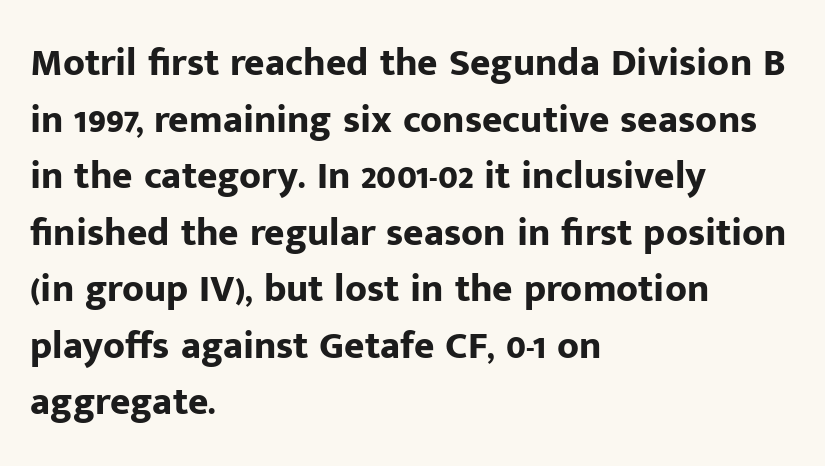
Q: Is the text bold? A: Yes.
Q: Is the text italic (slanted)? A: No, it is upright.
Q: Is the typeface a serif or a sans-serif typeface? A: Sans-serif.
Q: Is the text underlined? A: No.
Q: How is the paragraph aligned? A: Left-aligned.
Q: Is the spacing between letters normal or unusually wide? A: Normal.
Q: Is the spacing between lines tight, normal or loose? A: Normal.
Q: Width (condensed, normal, or wide)? A: Normal.
Q: Stroke contrast? A: Low.
Q: x-height? A: Medium.
Q: Monospaced? A: No.
